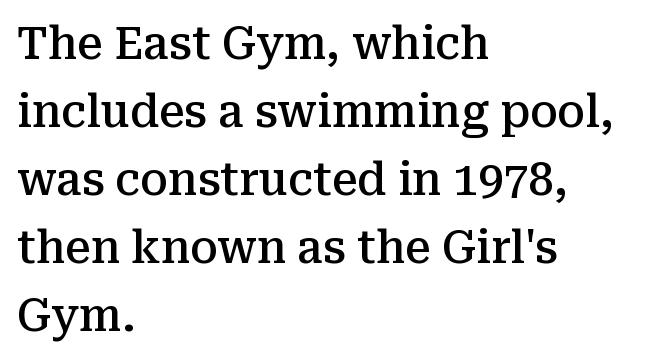
Q: Is the text bold? A: Semi-bold.
Q: Is the text italic (slanted)? A: No, it is upright.
Q: Is the typeface a serif or a sans-serif typeface? A: Serif.
Q: Is the text underlined? A: No.
Q: How is the paragraph aligned? A: Left-aligned.
Q: Is the spacing between letters normal or unusually wide? A: Normal.
Q: Is the spacing between lines tight, normal or loose? A: Normal.
Q: Width (condensed, normal, or wide)? A: Normal.
Q: Stroke contrast? A: Medium.
Q: x-height? A: Medium.
Q: Monospaced? A: No.
